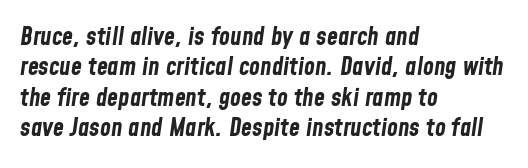
{"italic": "yes", "lean": "right", "slant_degrees": 8, "bold": "yes", "underline": "no", "align": "left", "line_spacing_ratio": 1.22, "letter_spacing": "normal", "letter_spacing_em": 0.0, "glyph_px": 25}
